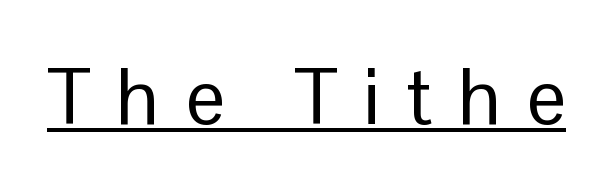
Q: Is the text bold? A: No.
Q: Is the text italic (slanted)? A: No, it is upright.
Q: Is the typeface a serif or a sans-serif typeface? A: Sans-serif.
Q: Is the text underlined? A: Yes.
Q: Is the spacing between letters normal or unusually wide? A: Unusually wide.
Q: Width (condensed, normal, or wide)? A: Normal.
Q: Stroke contrast? A: Low.
Q: x-height? A: Medium.
Q: Monospaced? A: No.
